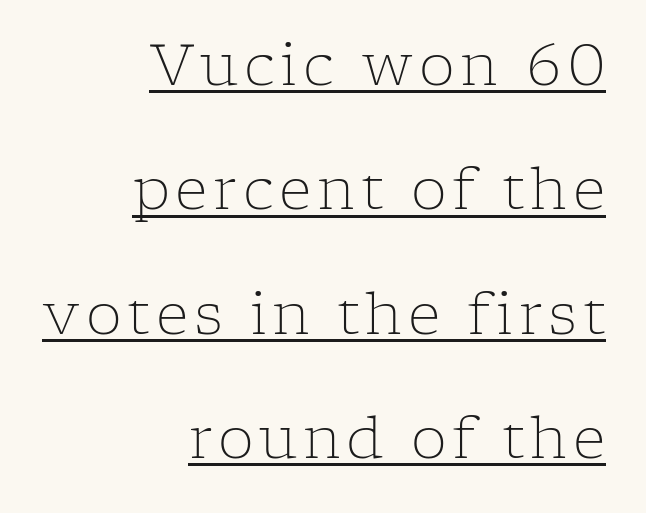
It's the straight-up-and-down kind of type. The passage shown is typeset with a serif family. Airy leading. The compositor pushed each line to the right boundary. Descenders here cross a horizontal rule under the line.
